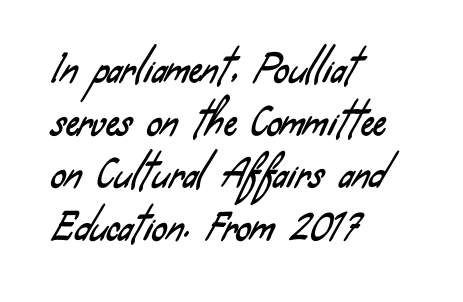
These lines stack with their left ends in a neat column. Quick note: interline space is typical. The passage shown is typeset with a sans-serif family. Looks like regular typesetting: each glyph gets only the width it needs. Nobody touched the tracking dial on this one.
